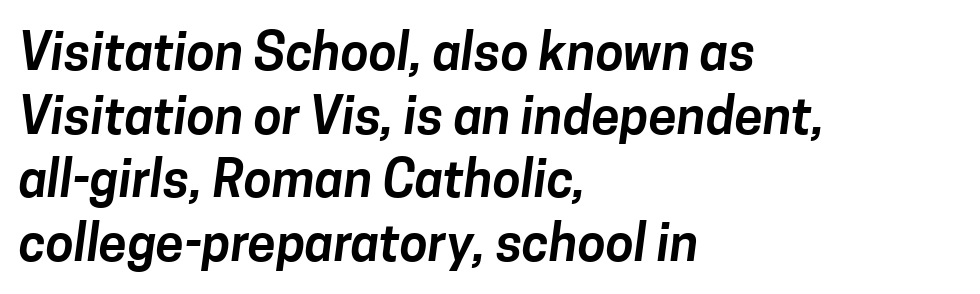
The passage shown is typeset with a sans-serif family. These lines keep a tight, regular rhythm from letter to letter. How would I describe the line gaps? Plain and ordinary. The compositor pushed each line to the left boundary. Think of a printed novel: that variable character pitch is what you see here.
